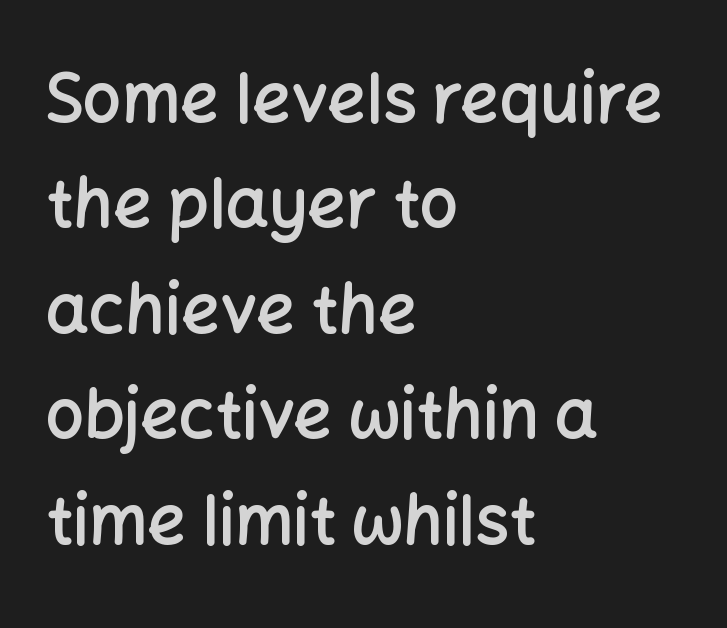
Glyph-to-glyph distance matches everyday printed text. Look at the stroke-to-counter ratio: somewhat heavy, a semibold. Caption: multi-line text, flush left, ragged right. Line spacing here is normal. It's the straight-up-and-down kind of type.
